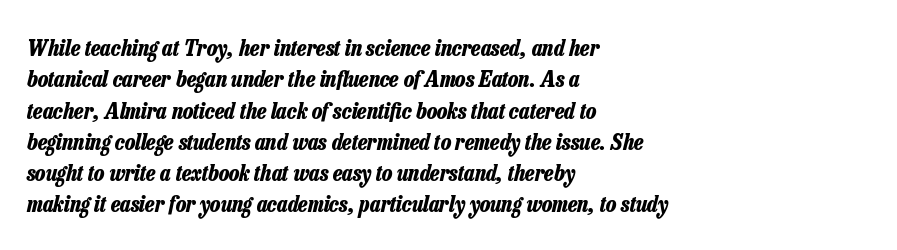
The rendering uses a moderate line-height, typical for paragraphs. Italic: yes, the glyphs are oblique. A classic flush-left, rag-right setting is used for this passage. Any mark beneath the type? The region is blank. Characters follow at the spacing the type designer built in.
